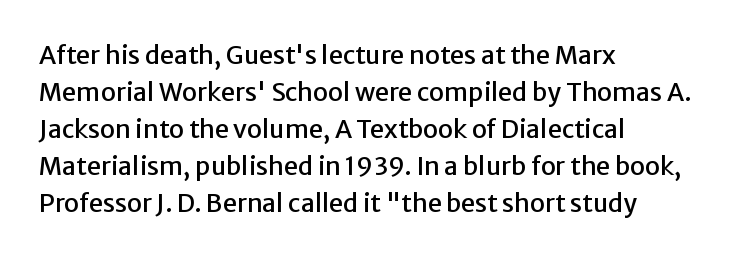
Q: Is the text italic (slanted)? A: No, it is upright.
Q: Is the text underlined? A: No.
Q: How is the paragraph aligned? A: Left-aligned.
Q: Is the spacing between letters normal or unusually wide? A: Normal.
Q: Is the spacing between lines tight, normal or loose? A: Normal.
